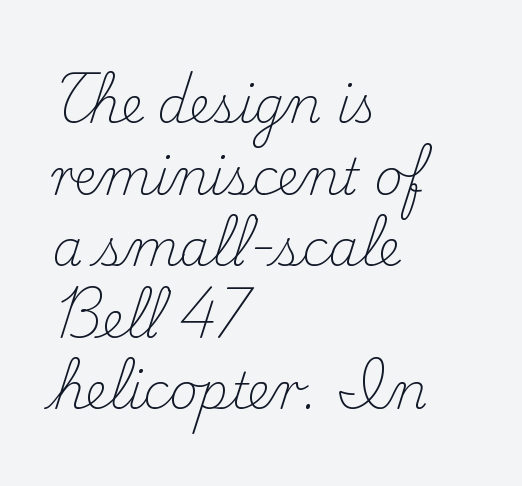
Where is the straight margin? On the left. The strokes are not fattened; the text isn't bold. Letterform terminals end in serifs throughout the passage.
